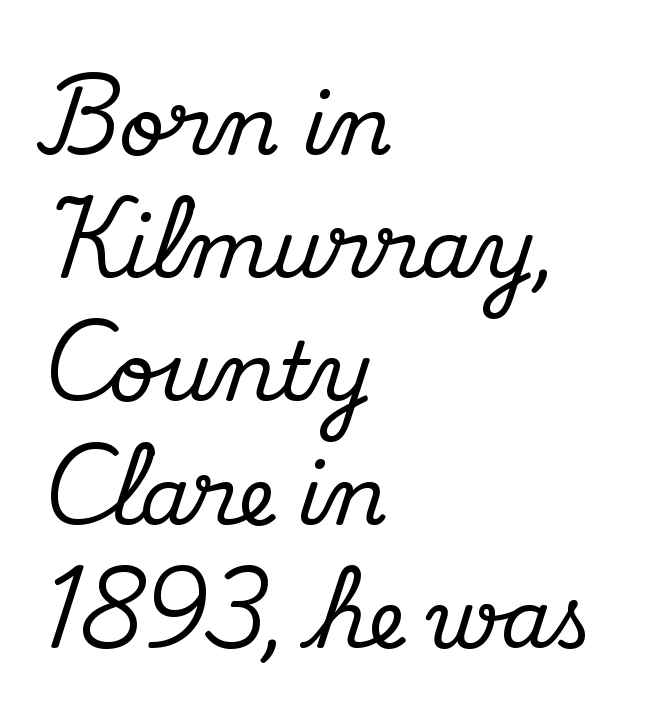
Q: Is the text italic (slanted)? A: Yes.
Q: Is the typeface a serif or a sans-serif typeface? A: Serif.
Q: Is the text underlined? A: No.
Q: How is the paragraph aligned? A: Left-aligned.
Q: Is the spacing between letters normal or unusually wide? A: Normal.
Q: Is the spacing between lines tight, normal or loose? A: Normal.
Q: Width (condensed, normal, or wide)? A: Normal.
Q: Stroke contrast? A: Medium.
Q: x-height? A: Small.
Q: Monospaced? A: No.
